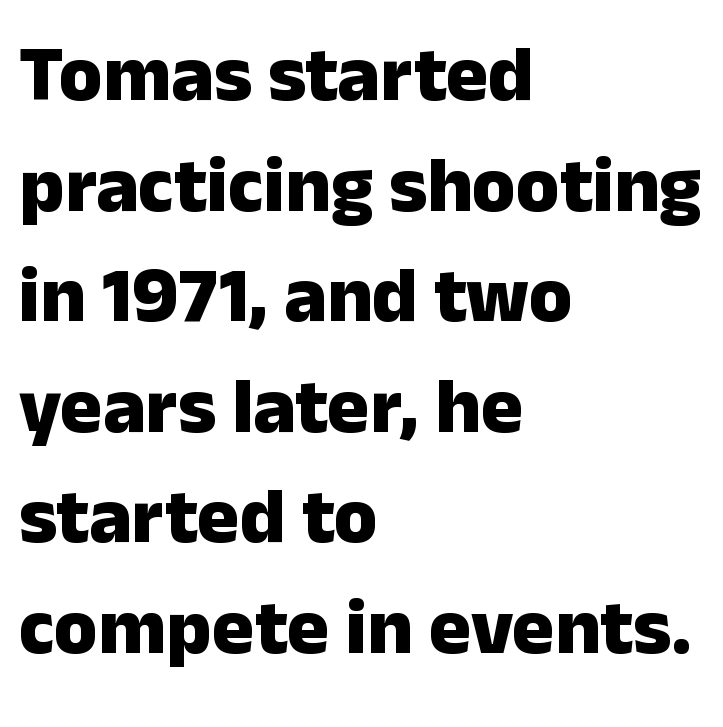
Designer's note — italics off, roman on. Reading down the block, your eye returns to a fixed left position each line. Interline gaps are of average width in this sample. Its strokes are broad and dark, the hallmark of bold type.
